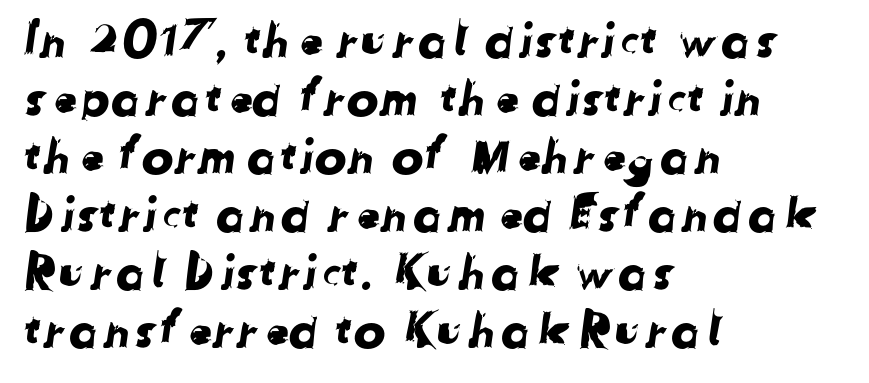
Q: Is the typeface a serif or a sans-serif typeface? A: Sans-serif.
Q: Is the text underlined? A: No.
Q: How is the paragraph aligned? A: Left-aligned.
Q: Is the spacing between letters normal or unusually wide? A: Normal.
Q: Width (condensed, normal, or wide)? A: Normal.
Q: Stroke contrast? A: Low.
Q: x-height? A: Medium.
Q: Monospaced? A: No.
